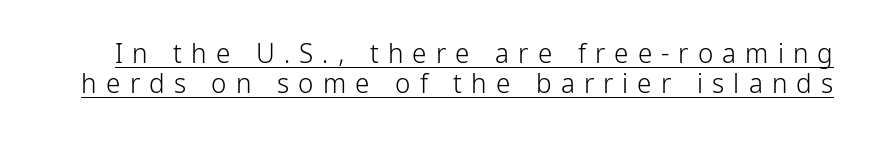
{"italic": "no", "bold": "no", "underline": "yes", "line_spacing_ratio": 1.17, "letter_spacing": "wide", "letter_spacing_em": 0.35, "glyph_px": 26}
